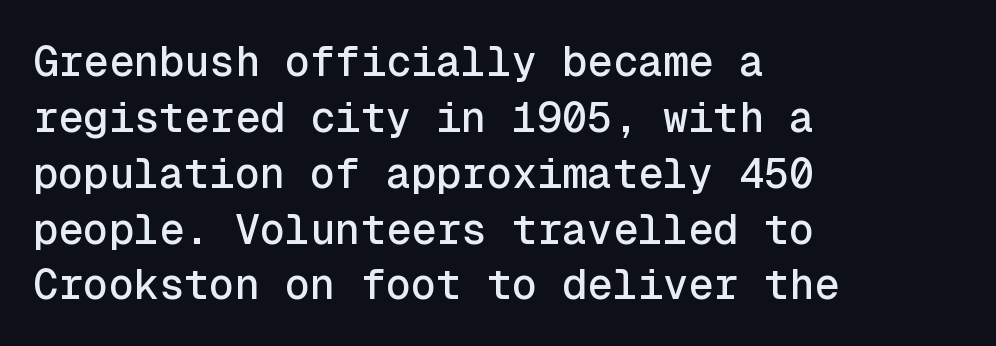
{"serif": "no", "italic": "no", "width": "normal", "x_height": "medium", "monospaced": "yes", "underline": "no", "align": "left", "line_spacing": "normal", "line_spacing_ratio": 1.33, "letter_spacing": "normal", "letter_spacing_em": 0.0, "glyph_px": 42}
